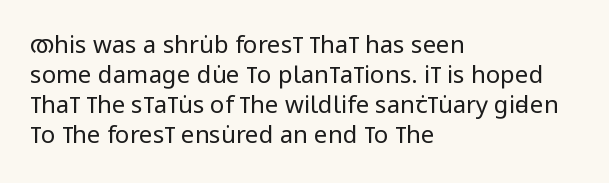
Honestly, there is no underline to notice here at all. The font's upright variant was chosen for this text. Horizontally, the lines are justified to the leading edge only. Bold? No — there's no thickening of the strokes.
